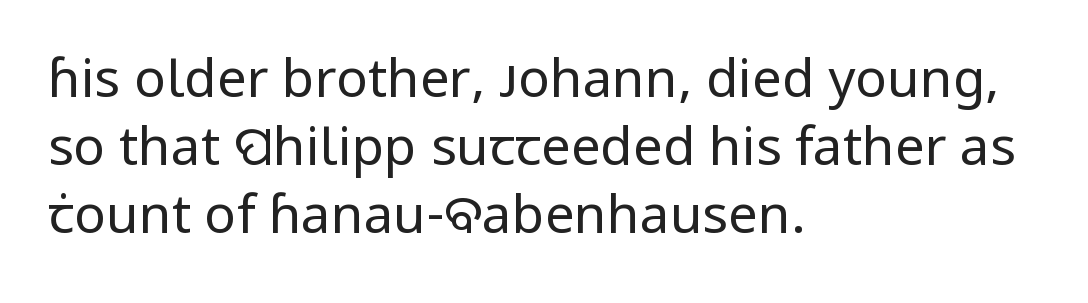
I'd call this a sans setting — the letters go barefoot. No extra ink here — the face is not bold. Tracking value appears to be zero — textbook default spacing. Upright lettering throughout. The glyphs are unaccompanied by any horizontal stroke below them. This sample is left-justified, so line endings fall wherever the words run out.
